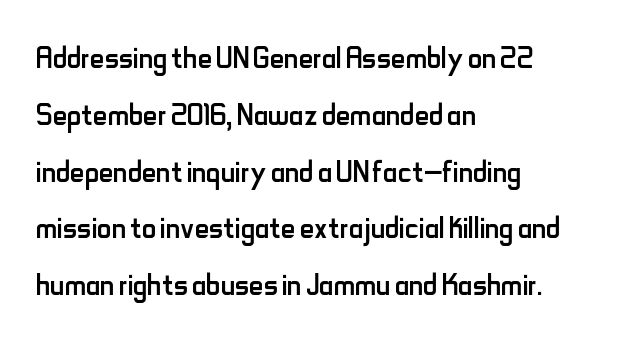
Q: Is the text bold? A: No.
Q: Is the text italic (slanted)? A: No, it is upright.
Q: Is the typeface a serif or a sans-serif typeface? A: Sans-serif.
Q: Is the text underlined? A: No.
Q: How is the paragraph aligned? A: Left-aligned.
Q: Is the spacing between letters normal or unusually wide? A: Normal.
Q: Is the spacing between lines tight, normal or loose? A: Normal.
Q: Width (condensed, normal, or wide)? A: Condensed.
Q: Stroke contrast? A: Low.
Q: x-height? A: Small.
Q: Monospaced? A: No.
